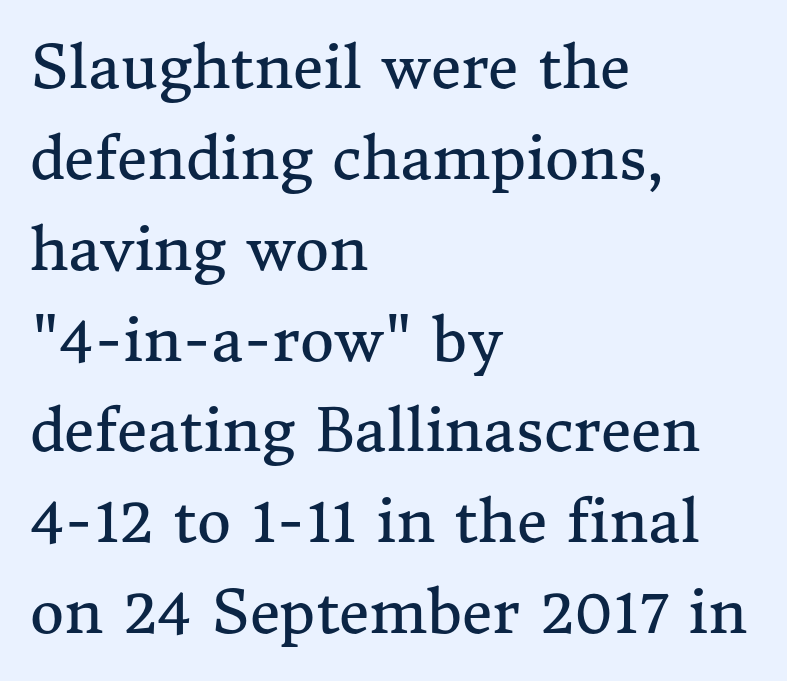
The image shows 59 px regular-weight serif type, upright; set left-aligned, normal line spacing (1.54x), normal letter spacing, not underlined; medium stroke contrast and a medium x-height.
